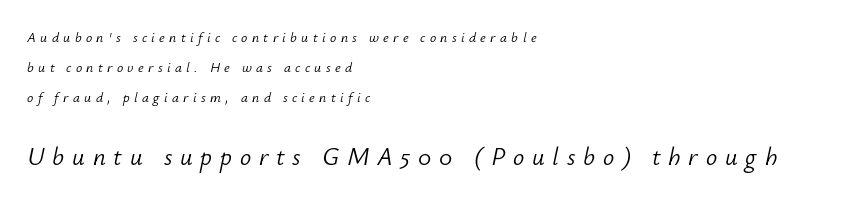
Q: Is the text bold? A: No.
Q: Is the text italic (slanted)? A: Yes, it leans right by about 12 degrees.
Q: Is the text underlined? A: No.
Q: How is the paragraph aligned? A: Left-aligned.
Q: Is the spacing between letters normal or unusually wide? A: Unusually wide.
Q: Is the spacing between lines tight, normal or loose? A: Loose.
Q: Which block of text is set in a larger size, the first (top) or the second (bottom)? A: The second (bottom) one.
